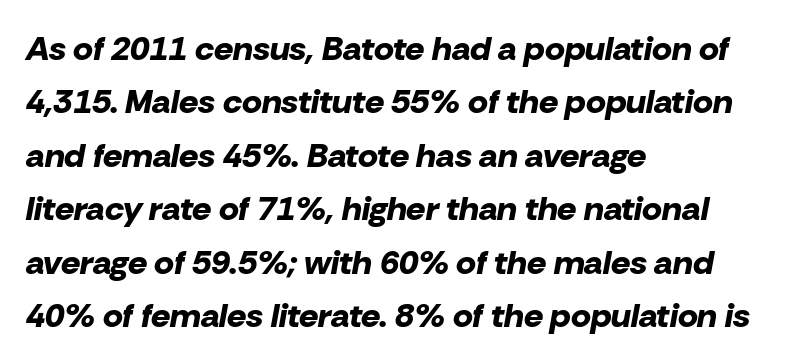
A typesetter would call this leading conventional body-copy spacing. What stands out about the letter spacing? Nothing — it is the standard amount. A typesetter would mark this as italic. The area under the type is left untouched.
